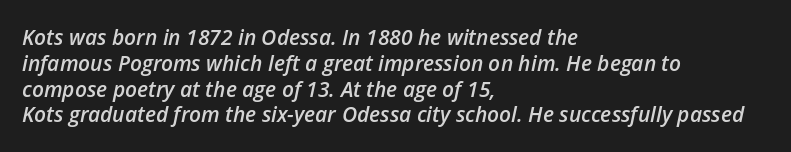
Q: Is the text bold? A: Semi-bold.
Q: Is the text italic (slanted)? A: Yes, it leans right by about 12 degrees.
Q: Is the text underlined? A: No.
Q: How is the paragraph aligned? A: Left-aligned.
Q: Is the spacing between letters normal or unusually wide? A: Normal.
